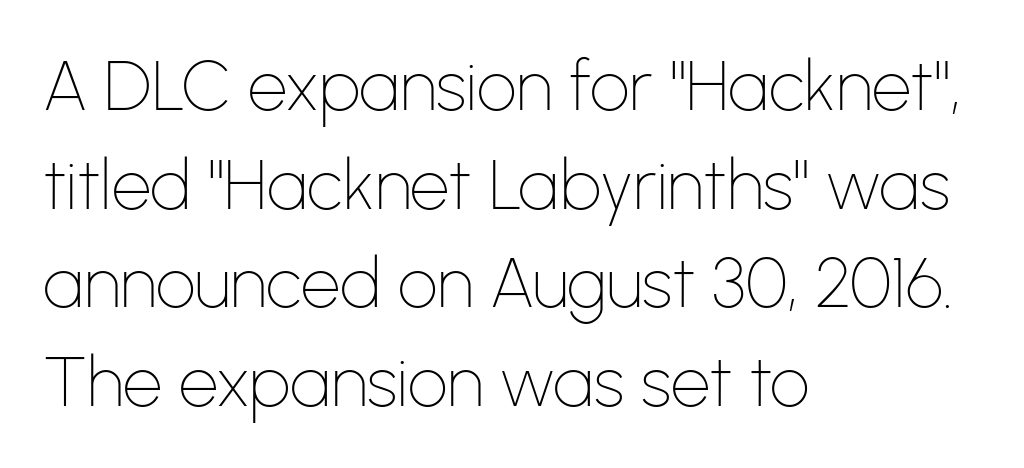
{"serif": "no", "italic": "no", "bold": "no", "weight": "thin", "width": "normal", "stroke_contrast": "low", "x_height": "medium", "monospaced": "no", "underline": "no", "align": "left", "line_spacing": "normal", "line_spacing_ratio": 1.41, "letter_spacing": "normal", "letter_spacing_em": 0.0, "glyph_px": 70}
